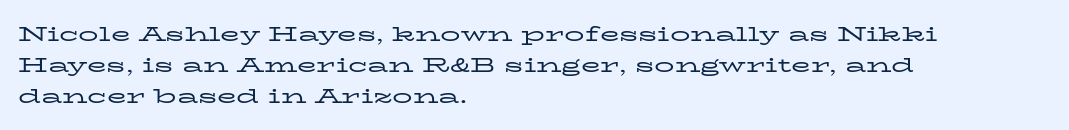
{"italic": "no", "bold": "no", "underline": "no", "align": "left", "line_spacing": "normal", "line_spacing_ratio": 1.54, "letter_spacing": "normal", "letter_spacing_em": 0.0, "glyph_px": 20}
